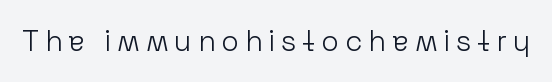
Stroke thickness stays within the range of a standard reading face or lighter. The rendering uses natural spacing where letterforms have individual widths. This is the regular roman posture of the typeface. Any mark beneath the type? The region is blank. The typeface chosen for these lines omits serifs.
